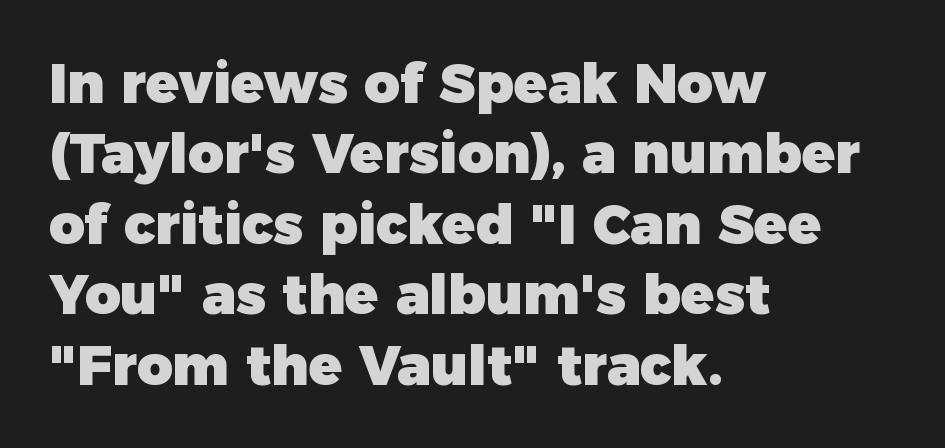
Q: Is the text bold? A: Yes.
Q: Is the text italic (slanted)? A: No, it is upright.
Q: Is the typeface a serif or a sans-serif typeface? A: Sans-serif.
Q: Is the text underlined? A: No.
Q: How is the paragraph aligned? A: Left-aligned.
Q: Is the spacing between letters normal or unusually wide? A: Normal.
Q: Is the spacing between lines tight, normal or loose? A: Normal.
Q: Width (condensed, normal, or wide)? A: Normal.
Q: Stroke contrast? A: Low.
Q: x-height? A: Medium.
Q: Monospaced? A: No.
